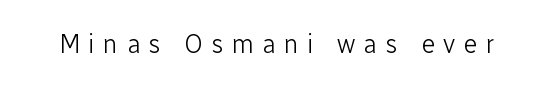
Q: Is the text bold? A: No.
Q: Is the text italic (slanted)? A: No, it is upright.
Q: Is the text underlined? A: No.
Q: Is the spacing between letters normal or unusually wide? A: Unusually wide.
